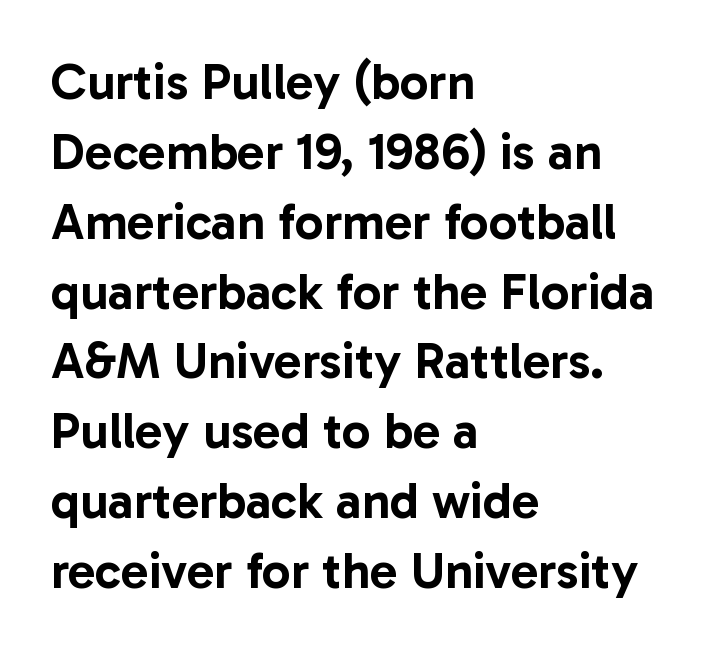
A normal amount of white space separates one row of letters from the next. The paragraph has a hard left edge and a soft right edge. Caption: standard tracking, unaltered. Style check: upright. The rendering uses natural spacing where letterforms have individual widths.
